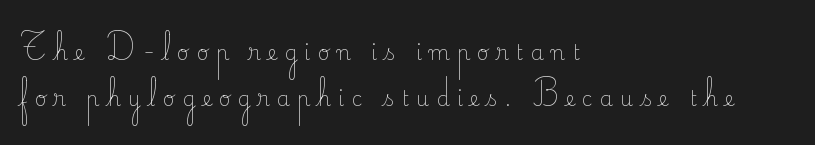
Q: Is the text bold? A: No.
Q: Is the text italic (slanted)? A: No, it is upright.
Q: Is the text underlined? A: No.
Q: How is the paragraph aligned? A: Left-aligned.
Q: Is the spacing between letters normal or unusually wide? A: Unusually wide.
Q: Is the spacing between lines tight, normal or loose? A: Loose.
